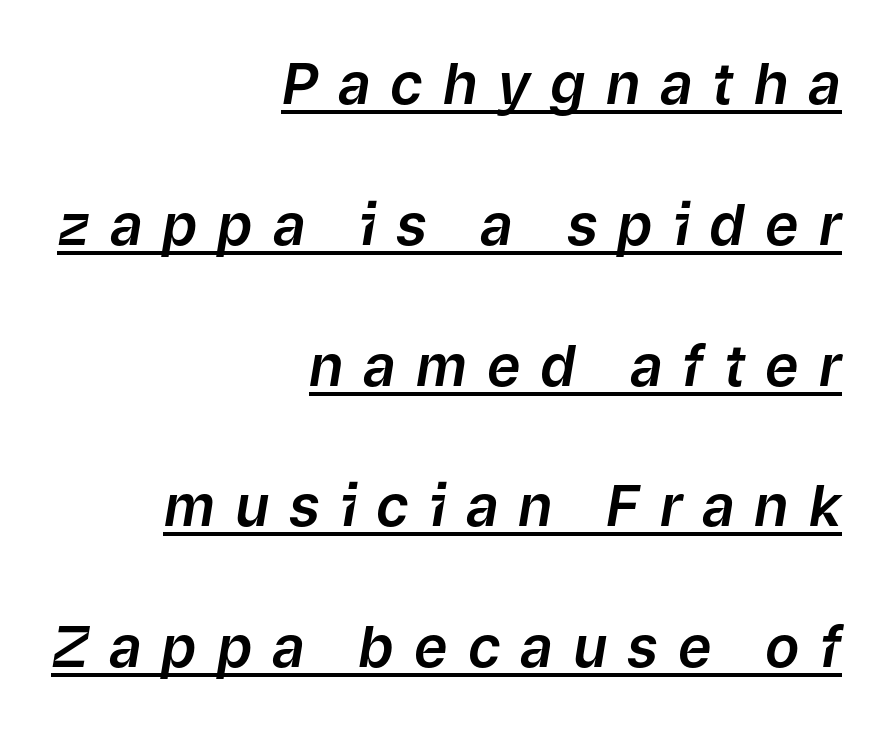
The image shows 57 px text type, italic (leaning right); set right-aligned, loose line spacing (2.47x), unusually wide letter spacing (+0.35 em), underlined; low stroke contrast and a medium x-height.
